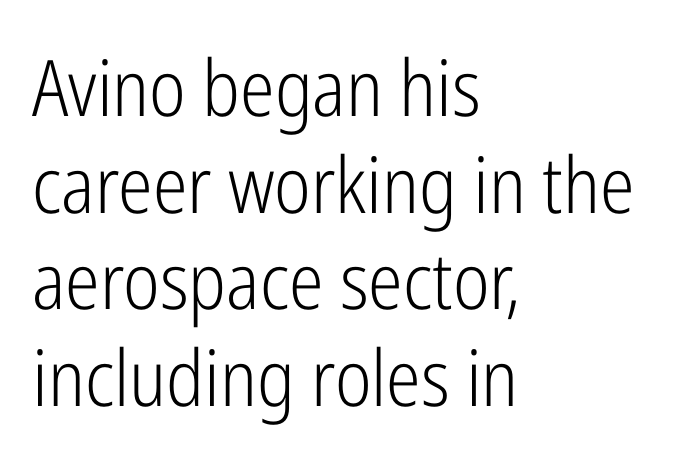
The image shows 78 px light, condensed sans-serif type, upright; set left-aligned, line spacing 1.24x, normal letter spacing, not underlined; low stroke contrast and a medium x-height.
